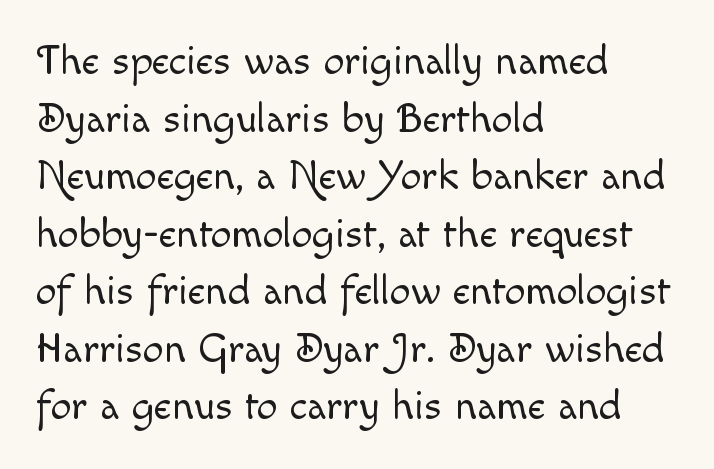
Q: Is the text bold? A: No.
Q: Is the text italic (slanted)? A: No, it is upright.
Q: Is the text underlined? A: No.
Q: How is the paragraph aligned? A: Left-aligned.
Q: Is the spacing between letters normal or unusually wide? A: Normal.
Q: Is the spacing between lines tight, normal or loose? A: Normal.
Q: Width (condensed, normal, or wide)? A: Normal.
Q: x-height? A: Small.
Q: Monospaced? A: No.
